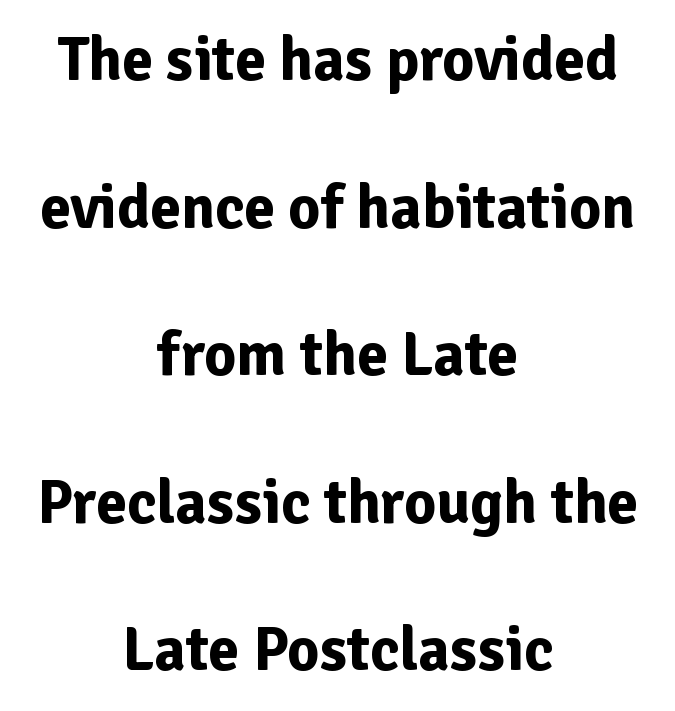
{"serif": "no", "italic": "no", "bold": "yes", "weight": "bold", "width": "normal", "stroke_contrast": "low", "x_height": "medium", "monospaced": "no", "underline": "no", "align": "center", "line_spacing": "loose", "line_spacing_ratio": 2.38, "letter_spacing": "normal", "letter_spacing_em": 0.0, "glyph_px": 62}
